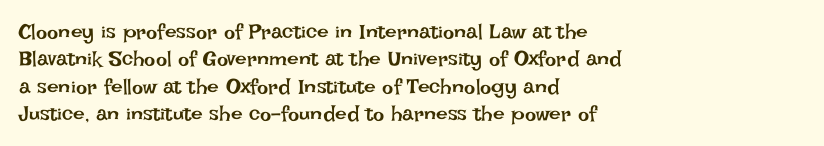
The image shows 21 px text type, upright; set left-aligned, normal line spacing (1.3x), normal letter spacing, not underlined.
